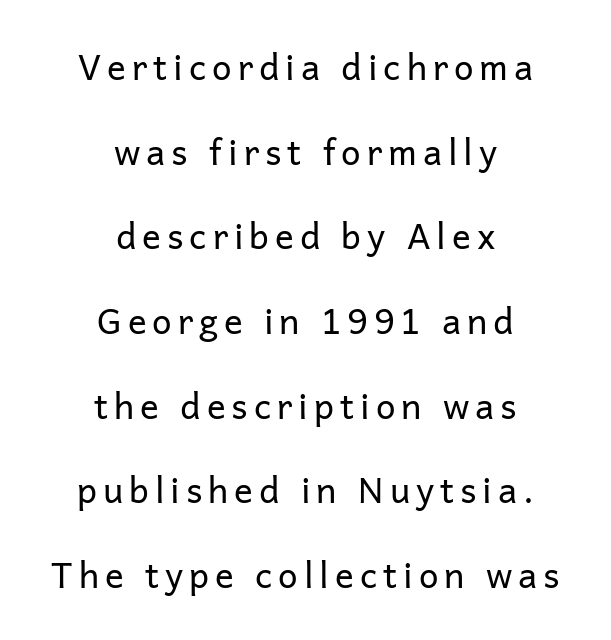
Q: Is the text bold? A: No.
Q: Is the text italic (slanted)? A: No, it is upright.
Q: Is the typeface a serif or a sans-serif typeface? A: Sans-serif.
Q: Is the text underlined? A: No.
Q: How is the paragraph aligned? A: Centered.
Q: Is the spacing between lines tight, normal or loose? A: Loose.
Q: Width (condensed, normal, or wide)? A: Normal.
Q: Stroke contrast? A: Low.
Q: x-height? A: Medium.
Q: Monospaced? A: No.
